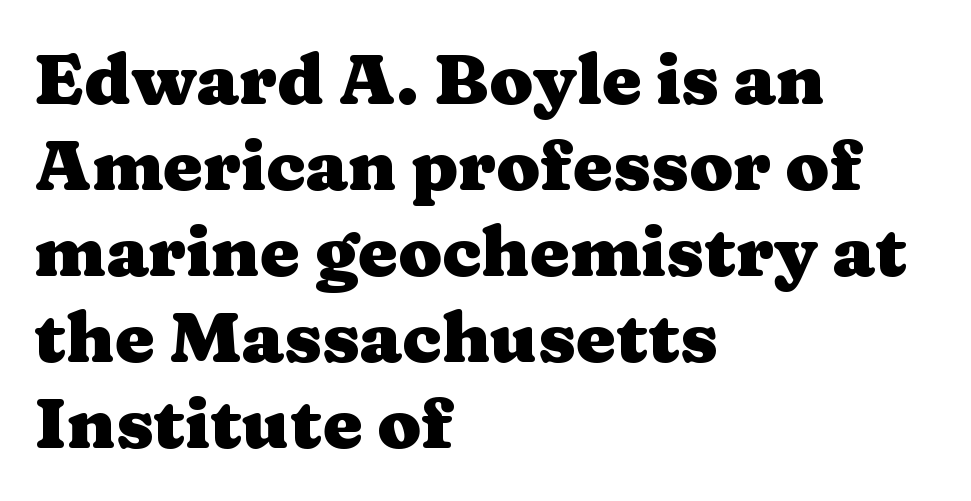
Q: Is the text bold? A: Yes.
Q: Is the text italic (slanted)? A: No, it is upright.
Q: Is the typeface a serif or a sans-serif typeface? A: Serif.
Q: Is the text underlined? A: No.
Q: How is the paragraph aligned? A: Left-aligned.
Q: Is the spacing between letters normal or unusually wide? A: Normal.
Q: Width (condensed, normal, or wide)? A: Wide.
Q: Stroke contrast? A: Medium.
Q: x-height? A: Medium.
Q: Monospaced? A: No.
